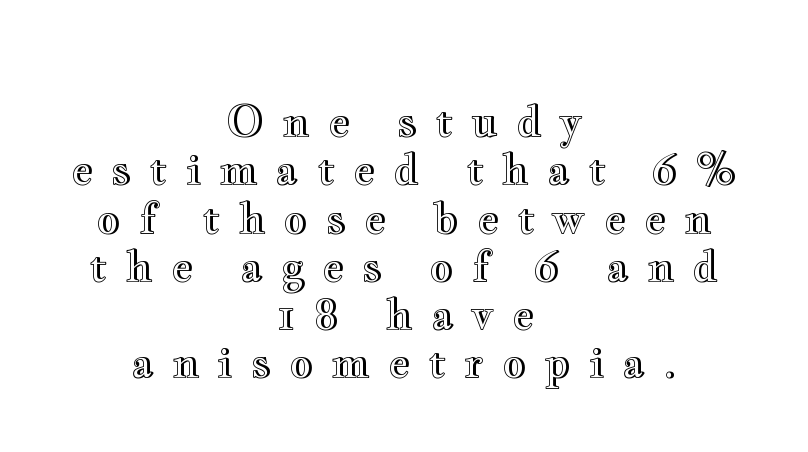
Q: Is the text italic (slanted)? A: No, it is upright.
Q: Is the text underlined? A: No.
Q: How is the paragraph aligned? A: Centered.
Q: Is the spacing between letters normal or unusually wide? A: Unusually wide.
Q: Is the spacing between lines tight, normal or loose? A: Tight.
Q: Width (condensed, normal, or wide)? A: Wide.
Q: x-height? A: Small.
Q: Monospaced? A: No.
